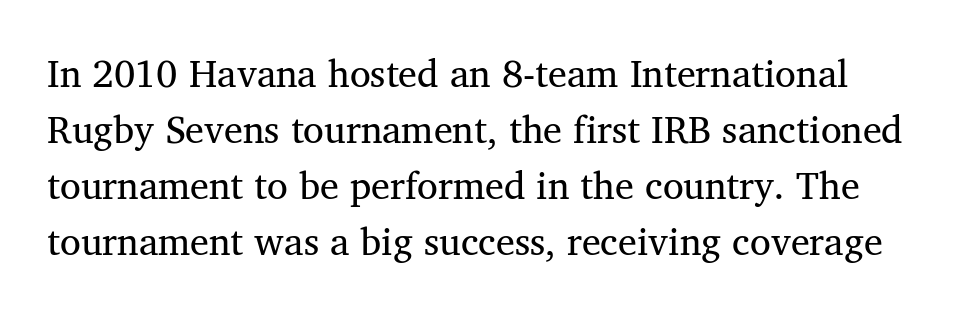
The image shows 38 px regular-weight serif type; set normal line spacing (1.47x), normal letter spacing, not underlined; medium stroke contrast and a medium x-height.
